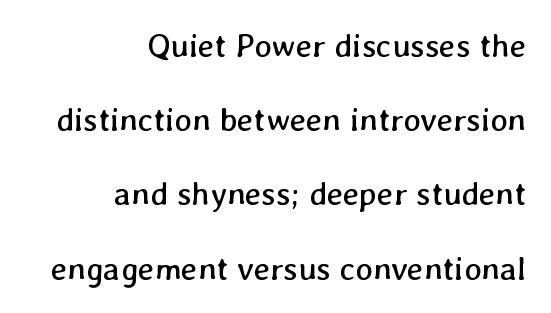
The image shows 33 px regular-weight type; set right-aligned, loose line spacing (2.25x), normal letter spacing, not underlined; low stroke contrast and a medium x-height.
